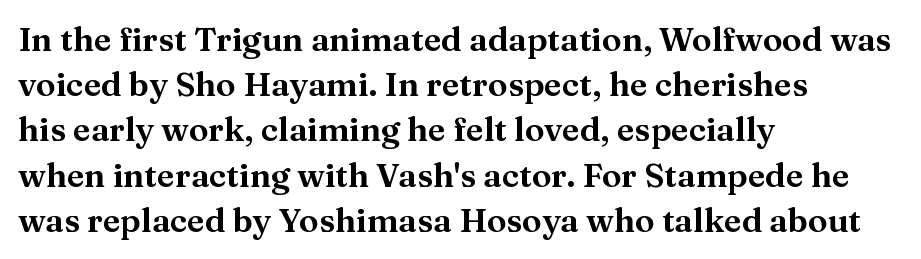
The image shows 33 px serif type, upright; set left-aligned, normal line spacing (1.37x), normal letter spacing, not underlined; medium stroke contrast and a medium x-height.
